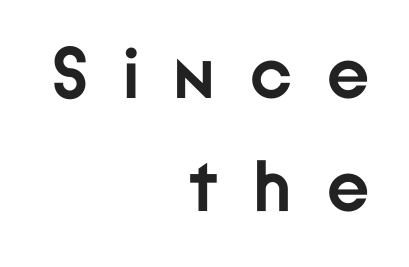
{"serif": "no", "italic": "no", "bold": "yes", "weight": "semibold", "width": "normal", "stroke_contrast": "low", "x_height": "medium", "monospaced": "no", "underline": "no", "align": "right", "line_spacing": "normal", "line_spacing_ratio": 1.57, "letter_spacing": "wide", "letter_spacing_em": 0.48, "glyph_px": 72}
